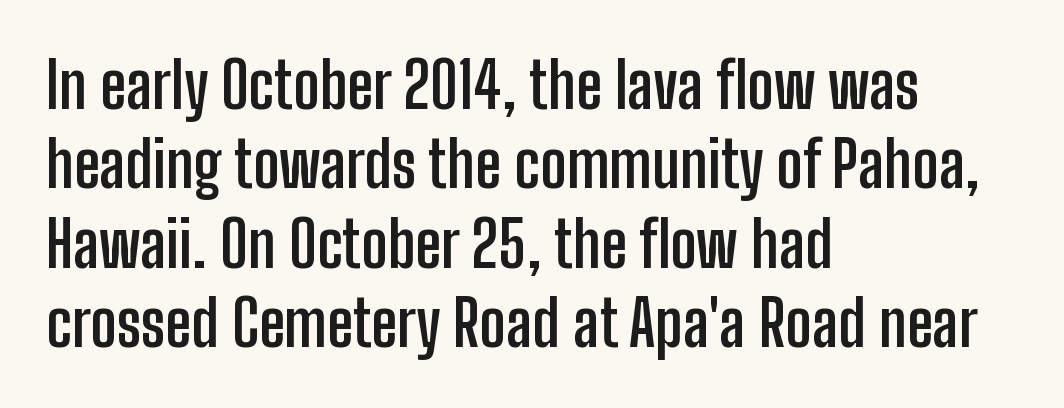
The image shows 64 px semibold, condensed sans-serif type, upright; set left-aligned, line spacing 1.24x, normal letter spacing, not underlined; low stroke contrast and a medium x-height.
